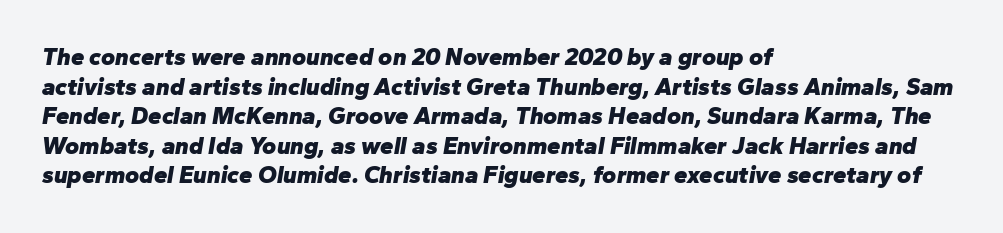
The image shows 24 px bold type, italic (leaning right); set left-aligned, line spacing 1.23x, normal letter spacing, not underlined.
